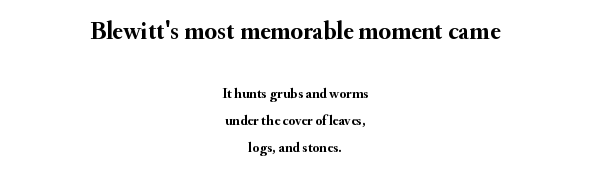
The image shows 25 px bold type, upright; set centered, loose line spacing (1.9x), normal letter spacing, not underlined; the first (top) block is 1.79x larger.
